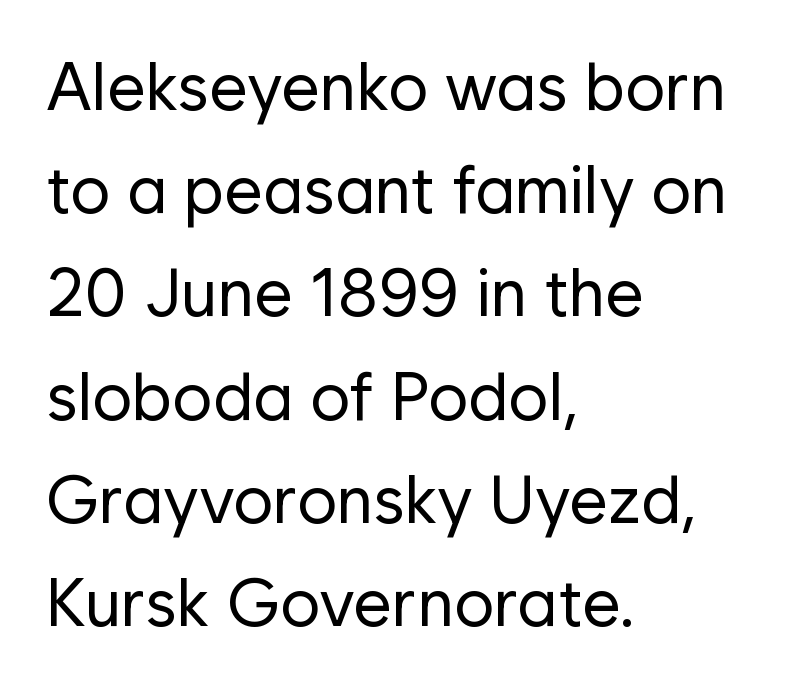
When letters stand straight like this, we call the style roman or upright. Rule under the text: the space is simply empty. A typesetter would call this proportional, since set widths differ per character. Nothing unusual about the tracking: characters are spaced as the font intends. Where is the straight margin? On the left.
